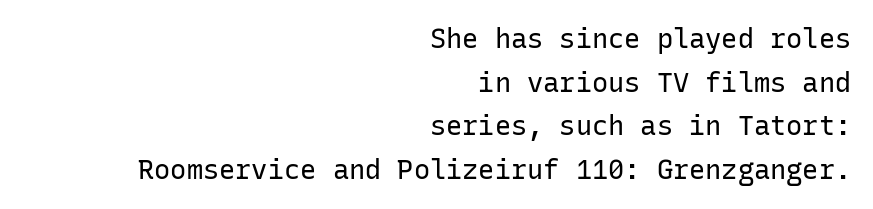
{"italic": "no", "bold": "no", "underline": "no", "align": "right", "line_spacing": "normal", "line_spacing_ratio": 1.62, "letter_spacing": "normal", "letter_spacing_em": 0.0, "glyph_px": 27}
